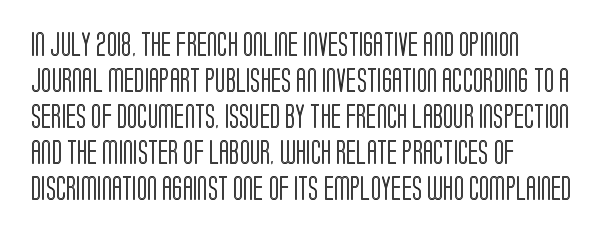
The image shows 24 px text type, upright; set left-aligned, normal line spacing (1.5x), normal letter spacing, not underlined.
